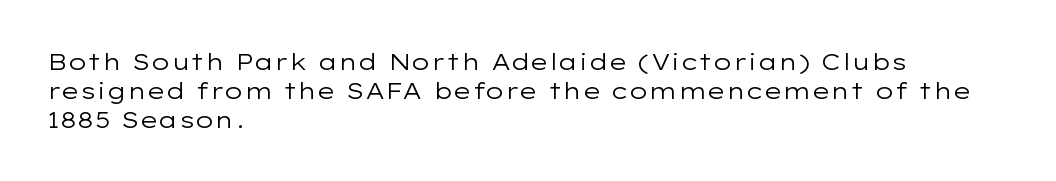
The image shows 23 px text type, upright; set left-aligned, normal line spacing (1.26x), normal letter spacing, not underlined.
